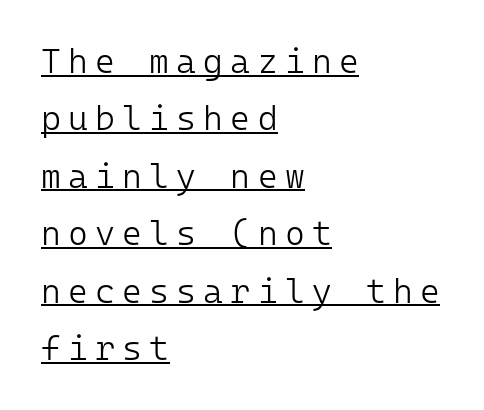
Q: Is the text bold? A: No.
Q: Is the text italic (slanted)? A: No, it is upright.
Q: Is the typeface a serif or a sans-serif typeface? A: Sans-serif.
Q: Is the text underlined? A: Yes.
Q: How is the paragraph aligned? A: Left-aligned.
Q: Is the spacing between letters normal or unusually wide? A: Unusually wide.
Q: Is the spacing between lines tight, normal or loose? A: Normal.
Q: Width (condensed, normal, or wide)? A: Normal.
Q: Stroke contrast? A: Low.
Q: x-height? A: Medium.
Q: Monospaced? A: Yes.
